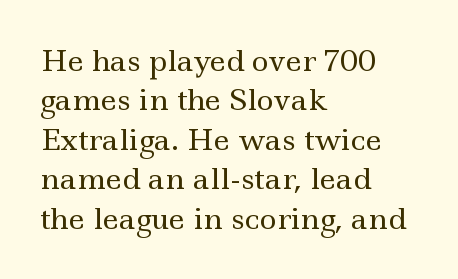
{"serif": "yes", "italic": "no", "bold": "no", "weight": "regular", "width": "wide", "x_height": "small", "monospaced": "no", "underline": "no", "align": "left", "line_spacing": "normal", "line_spacing_ratio": 1.36, "letter_spacing": "normal", "letter_spacing_em": 0.0, "glyph_px": 29}
